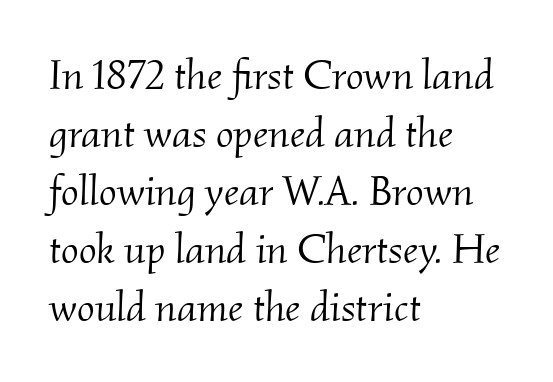
{"serif": "yes", "italic": "yes", "lean": "right", "slant_degrees": 2, "bold": "no", "weight": "light", "width": "normal", "stroke_contrast": "medium", "x_height": "small", "monospaced": "no", "underline": "no", "align": "left", "line_spacing": "normal", "line_spacing_ratio": 1.38, "letter_spacing": "normal", "letter_spacing_em": 0.0, "glyph_px": 42}
